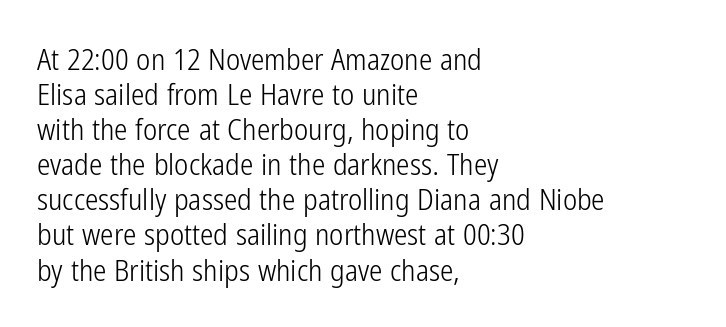
The image shows 30 px light, condensed sans-serif type, upright; set left-aligned, line spacing 1.17x, normal letter spacing, not underlined; low stroke contrast and a medium x-height.
